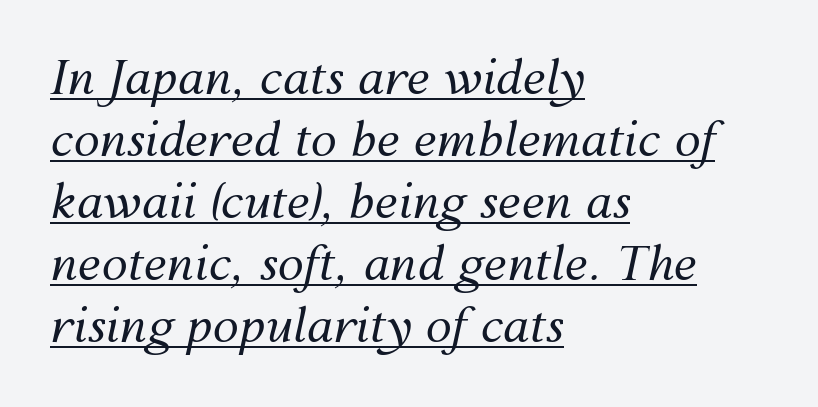
Underline: present. Observe the ordinary spacing: letters are neighbours, not strangers. The vertical gap from one line to the next is medium. Heaviness? Minimal to ordinary, like unemphasized prose.
